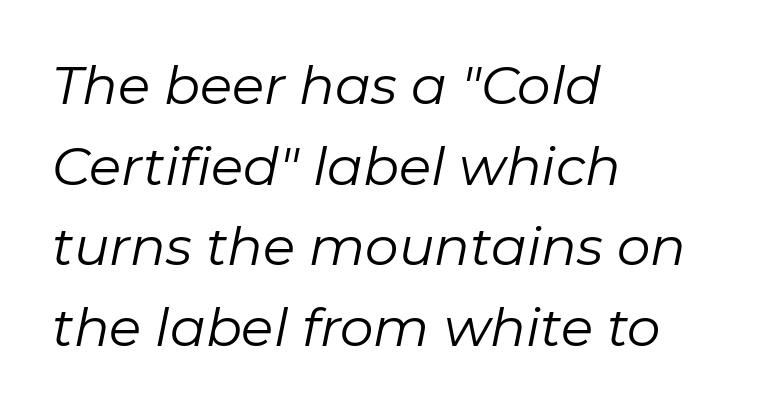
{"italic": "yes", "lean": "right", "slant_degrees": 11, "bold": "no", "weight": "regular", "width": "normal", "stroke_contrast": "low", "x_height": "medium", "monospaced": "no", "underline": "no", "align": "left", "line_spacing": "normal", "line_spacing_ratio": 1.52, "letter_spacing": "normal", "letter_spacing_em": 0.0, "glyph_px": 53}
